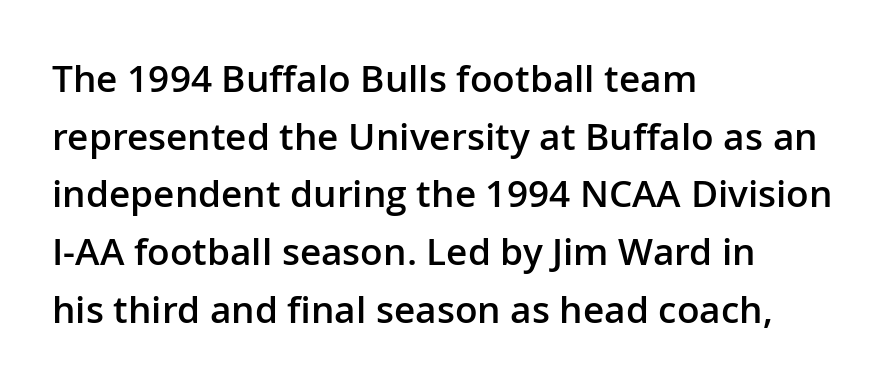
Q: Is the text bold? A: Semi-bold.
Q: Is the text italic (slanted)? A: No, it is upright.
Q: Is the typeface a serif or a sans-serif typeface? A: Sans-serif.
Q: Is the text underlined? A: No.
Q: How is the paragraph aligned? A: Left-aligned.
Q: Is the spacing between letters normal or unusually wide? A: Normal.
Q: Is the spacing between lines tight, normal or loose? A: Normal.
Q: Width (condensed, normal, or wide)? A: Normal.
Q: Stroke contrast? A: Low.
Q: x-height? A: Medium.
Q: Monospaced? A: No.
